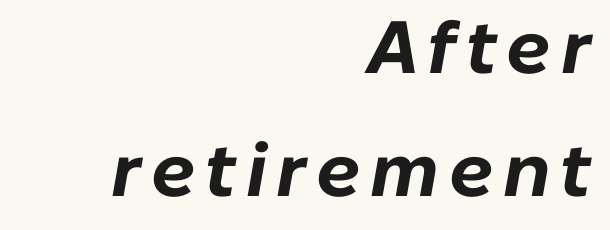
{"italic": "yes", "lean": "right", "slant_degrees": 10, "bold": "yes", "weight": "bold", "width": "normal", "stroke_contrast": "low", "x_height": "medium", "monospaced": "no", "underline": "no", "align": "right", "line_spacing": "normal", "line_spacing_ratio": 1.66, "glyph_px": 74}
